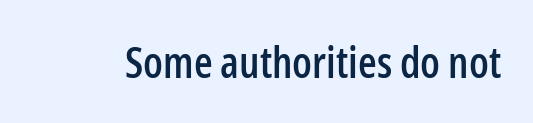
The image shows 43 px condensed sans-serif type, upright; set normal letter spacing, not underlined; low stroke contrast and a medium x-height.
